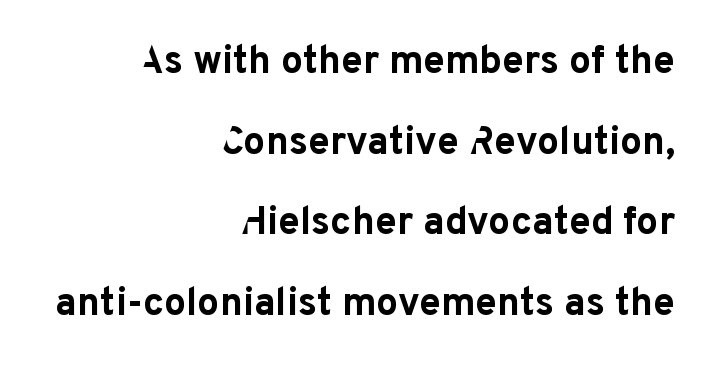
Q: Is the text bold? A: Yes.
Q: Is the text italic (slanted)? A: No, it is upright.
Q: Is the typeface a serif or a sans-serif typeface? A: Sans-serif.
Q: Is the text underlined? A: No.
Q: How is the paragraph aligned? A: Right-aligned.
Q: Is the spacing between letters normal or unusually wide? A: Normal.
Q: Is the spacing between lines tight, normal or loose? A: Loose.
Q: Width (condensed, normal, or wide)? A: Normal.
Q: Stroke contrast? A: Low.
Q: x-height? A: Medium.
Q: Monospaced? A: No.
